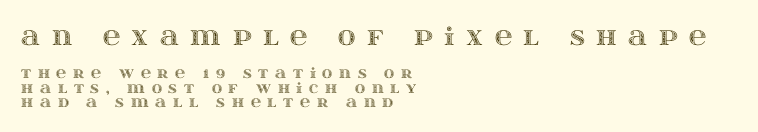
The tracking reads as deliberately expanded to a designer's eye. Bare-footed words on every line. Left-aligned paragraph, ragged on the right. Nope, not italic — everything's standing straight.
